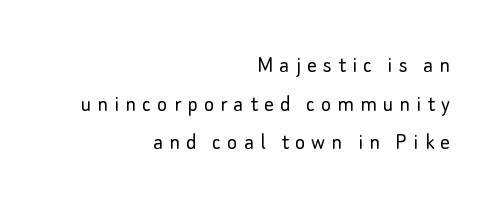
The baseline area is clear. The strokes carry an ordinary text weight at most. The face used here is rendered with a markedly widened letterfit. Every stem runs plumb, perpendicular to the baseline. This sample is right-justified, so line beginnings fall wherever the words allow. One glance says typical: line gaps are just what's usual.
